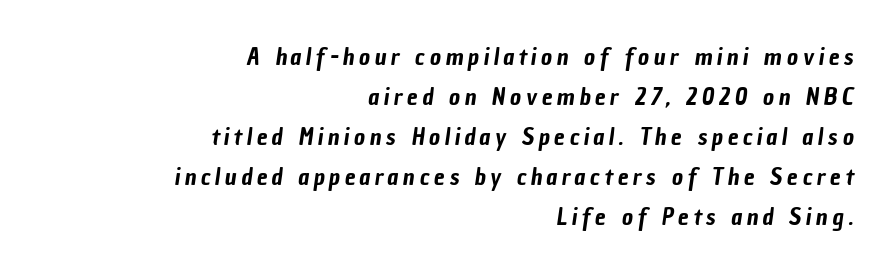
Is the block centered? No — it sits flush against the right margin. Leading matches the norm, producing a regular column. Clear beneath every line of the passage.
